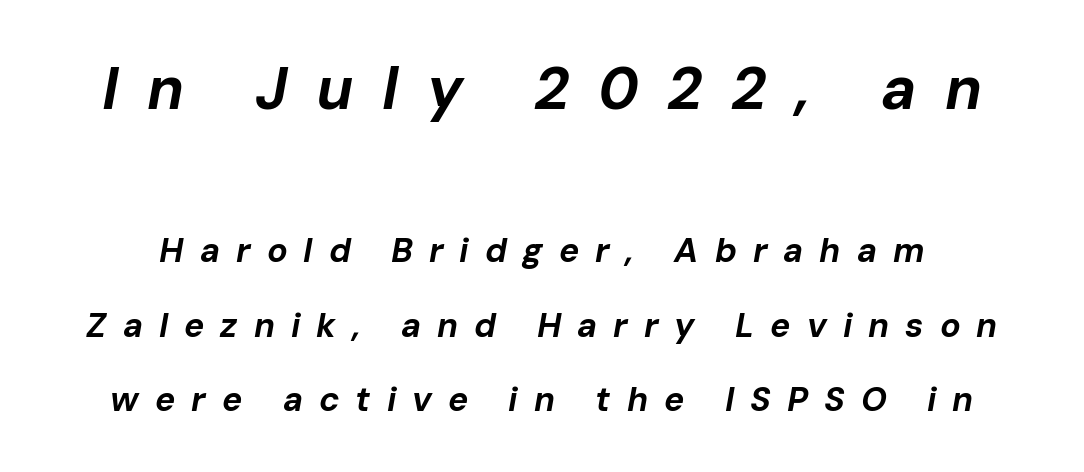
Q: Is the text bold? A: Yes.
Q: Is the text italic (slanted)? A: Yes, it leans right by about 10 degrees.
Q: Is the text underlined? A: No.
Q: Is the spacing between letters normal or unusually wide? A: Unusually wide.
Q: Is the spacing between lines tight, normal or loose? A: Loose.
Q: Which block of text is set in a larger size, the first (top) or the second (bottom)? A: The first (top) one.
Q: Width (condensed, normal, or wide)? A: Normal.
Q: Stroke contrast? A: Low.
Q: x-height? A: Medium.
Q: Monospaced? A: No.
